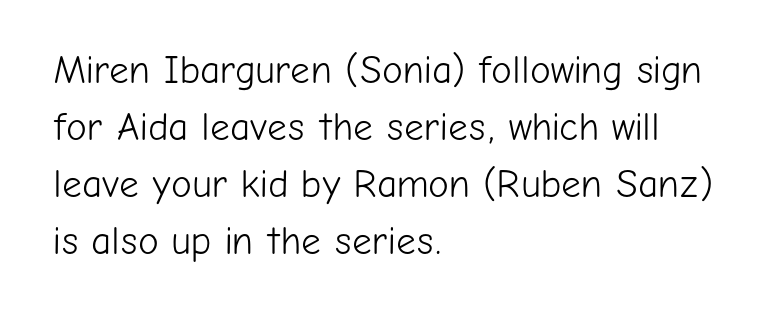
The image shows 39 px light sans-serif type, upright; set left-aligned, normal line spacing (1.46x), normal letter spacing, not underlined; low stroke contrast and a medium x-height.
